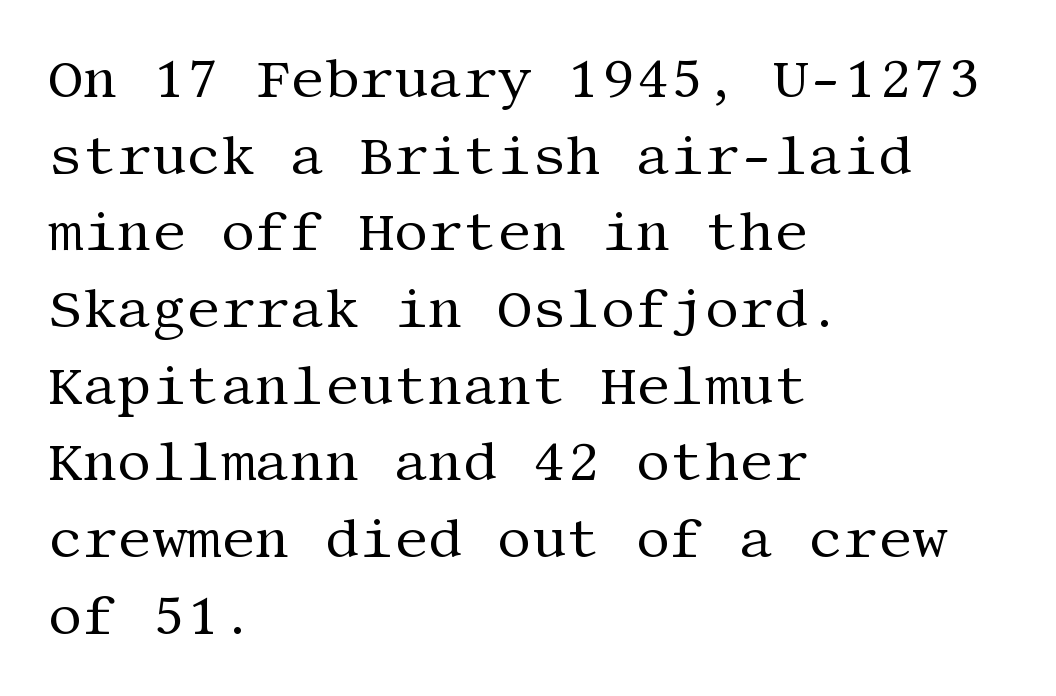
The image shows 54 px regular-weight serif type, upright; set left-aligned, normal line spacing (1.42x), normal letter spacing, not underlined; medium stroke contrast and a large x-height.
